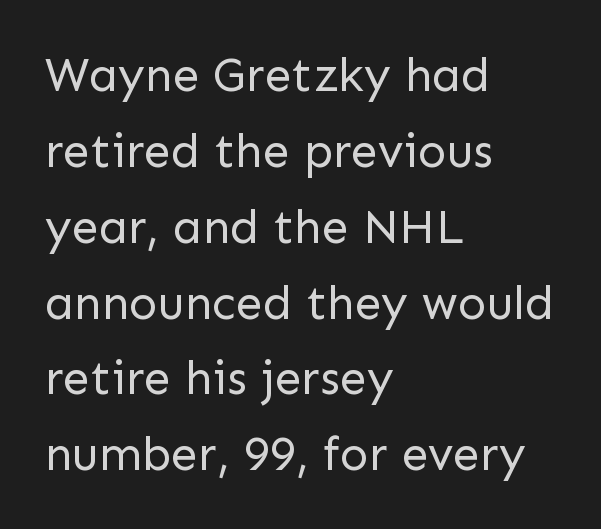
The specimen reads as upright at a glance. Is the stroke heavy? The answer is a plain regular-or-lighter. Any mark beneath the type? The region is blank. Interline gaps are of average width in this sample.
